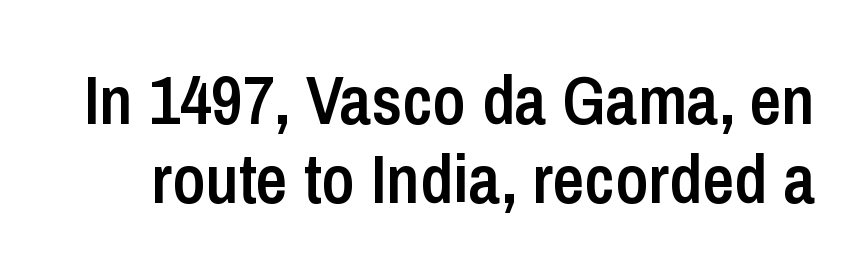
Posture: straight, roman, zero tilt. Emphasis by weight is partial: semibold. Is the letter spacing exaggerated? No — it looks like the ordinary default. Note: no serifs on the glyphs. A typesetter would call this proportional, since set widths differ per character. The baseline area is clear.
